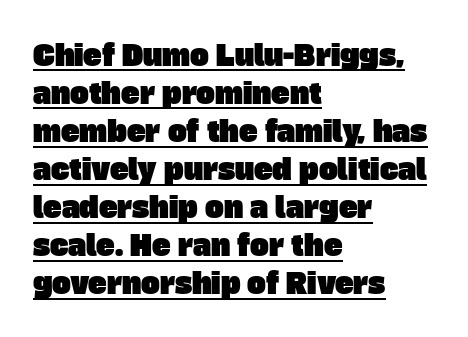
{"serif": "no", "width": "normal", "stroke_contrast": "low", "x_height": "large", "monospaced": "no", "underline": "yes", "align": "left", "line_spacing": "normal", "line_spacing_ratio": 1.36, "letter_spacing": "normal", "letter_spacing_em": 0.0, "glyph_px": 28}
